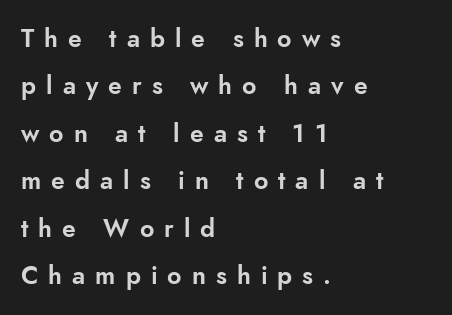
{"italic": "no", "underline": "no", "align": "left", "line_spacing": "loose", "line_spacing_ratio": 1.9, "letter_spacing": "wide", "letter_spacing_em": 0.4, "glyph_px": 25}
